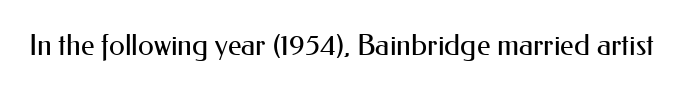
This sample has the flowing, uneven cadence of proportional lettering. Spacing between characters is what you'd get straight out of the box. This is the regular roman posture of the typeface. Stroke mass is kept to a normal reading level or below. The space beneath each line is pristine and unruled. What kind of face is this? One without serifs — a sans.
